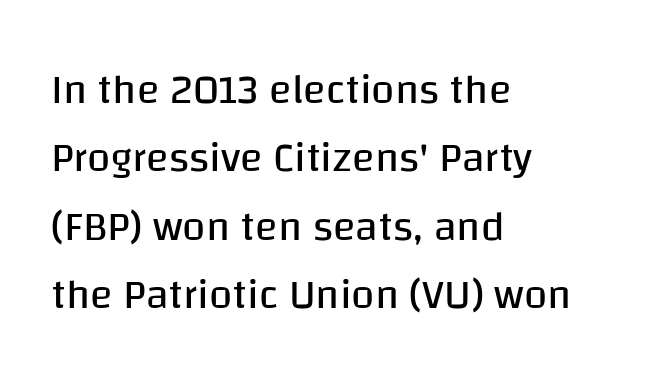
{"serif": "no", "italic": "no", "bold": "no", "weight": "regular", "width": "normal", "stroke_contrast": "low", "x_height": "large", "monospaced": "no", "underline": "no", "align": "left", "line_spacing": "normal", "line_spacing_ratio": 1.63, "letter_spacing": "normal", "letter_spacing_em": 0.0, "glyph_px": 42}
